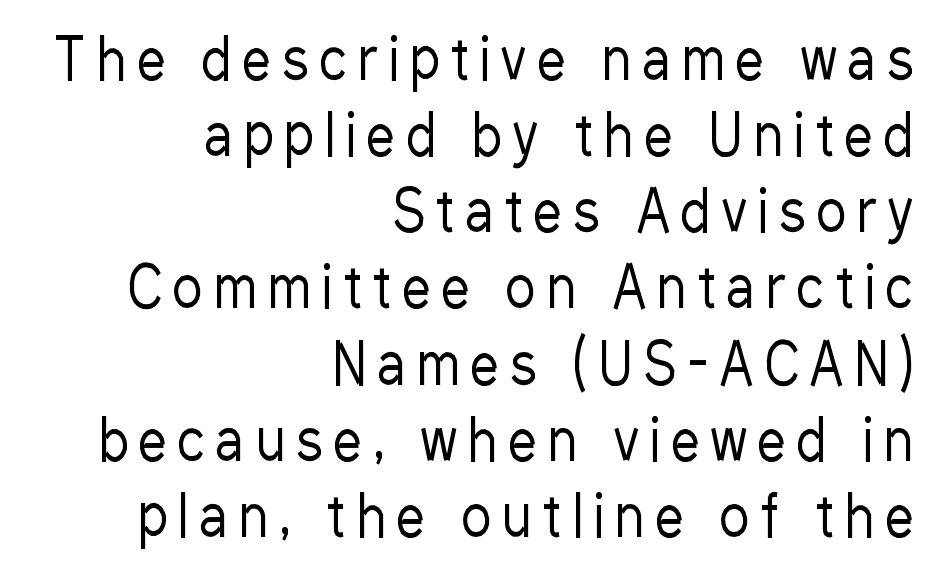
Q: Is the text bold? A: No.
Q: Is the text italic (slanted)? A: No, it is upright.
Q: Is the typeface a serif or a sans-serif typeface? A: Sans-serif.
Q: Is the text underlined? A: No.
Q: How is the paragraph aligned? A: Right-aligned.
Q: Is the spacing between letters normal or unusually wide? A: Unusually wide.
Q: Is the spacing between lines tight, normal or loose? A: Normal.
Q: Width (condensed, normal, or wide)? A: Condensed.
Q: Stroke contrast? A: Low.
Q: x-height? A: Medium.
Q: Monospaced? A: No.
